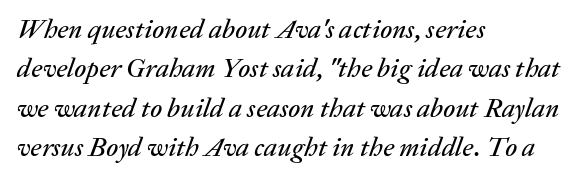
The image shows 27 px text type, italic (leaning right); set left-aligned, normal line spacing (1.46x), normal letter spacing, not underlined.
